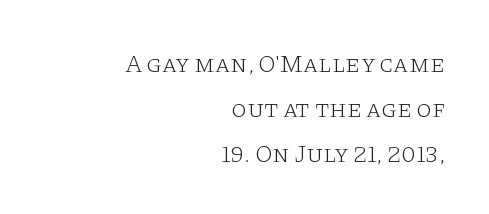
{"italic": "no", "bold": "no", "underline": "no", "align": "right", "line_spacing_ratio": 1.8, "letter_spacing": "normal", "letter_spacing_em": 0.0, "glyph_px": 25}
